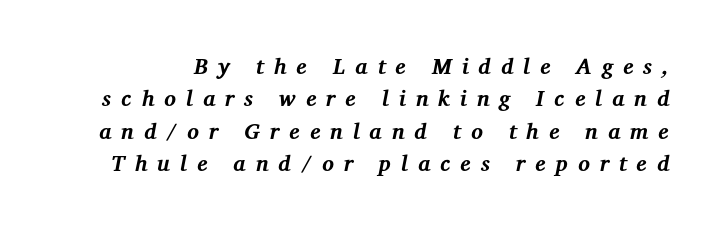
The image shows 22 px bold type, italic (leaning right); set normal line spacing (1.47x), unusually wide letter spacing (+0.45 em), not underlined.
